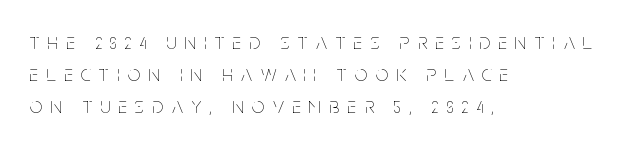
{"italic": "no", "bold": "no", "underline": "no", "align": "left", "line_spacing": "normal", "line_spacing_ratio": 1.46, "letter_spacing": "wide", "letter_spacing_em": 0.38, "glyph_px": 22}
